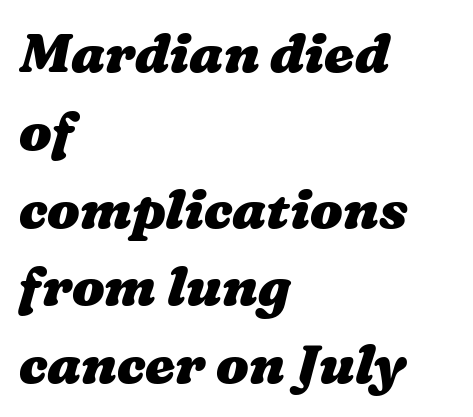
Any mark beneath the type? The region is blank. In terms of weight, the rendering is a true, heavy bold. Short and long lines alike share a common starting point at left. Characters follow at the spacing the type designer built in.
